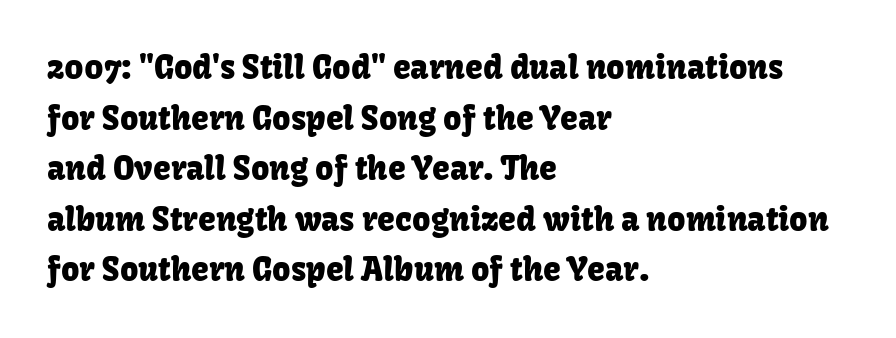
The image shows 32 px sans-serif type, upright; set left-aligned, normal line spacing (1.58x), normal letter spacing, not underlined; low stroke contrast and a medium x-height.
